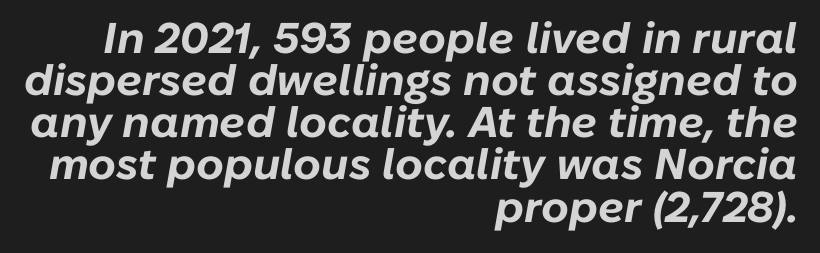
As a designer I'd log this as weight 700, bold. A typesetter would call this zero additional tracking. Proportional: the letters do not fall into vertical columns. This is oblique type, the kind used for emphasis or titles.
